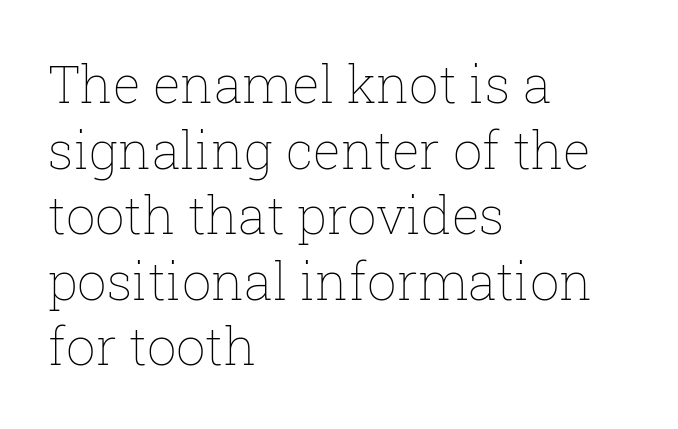
Quick note: underline off. The letters advance in unequal steps, a hallmark of proportional type. Rows of type keep a routine distance in the vertical direction. No italicization has been applied; the sample stays upright. A student would call this left alignment; a typographer would say flush left, rag right.
